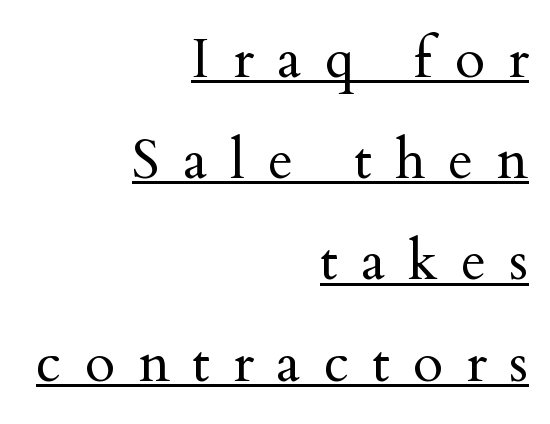
Nope, not italic — everything's standing straight. The typeface chosen for these lines features serifs. Typeset ragged left — the right edge is the straight one. This sample carries an underscore along the baseline area. Character widths vary here, with narrow letters taking less room than wide ones. Between one letter and the next there's a generous, obvious gap.
